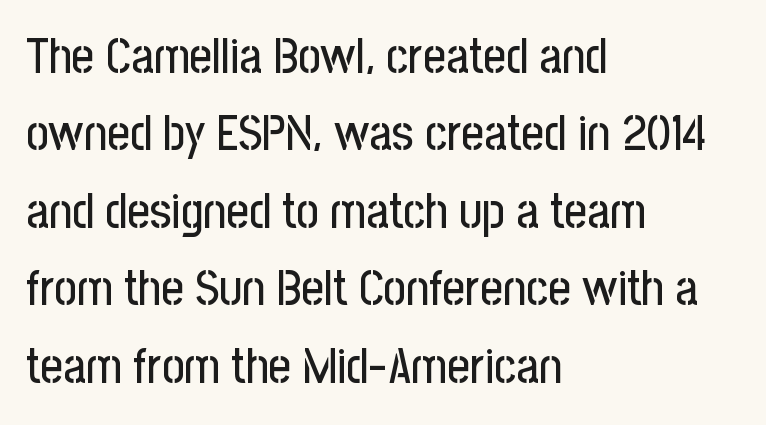
Q: Is the text italic (slanted)? A: No, it is upright.
Q: Is the typeface a serif or a sans-serif typeface? A: Sans-serif.
Q: Is the text underlined? A: No.
Q: How is the paragraph aligned? A: Left-aligned.
Q: Is the spacing between letters normal or unusually wide? A: Normal.
Q: Is the spacing between lines tight, normal or loose? A: Normal.
Q: Width (condensed, normal, or wide)? A: Condensed.
Q: Stroke contrast? A: Low.
Q: x-height? A: Medium.
Q: Monospaced? A: No.
